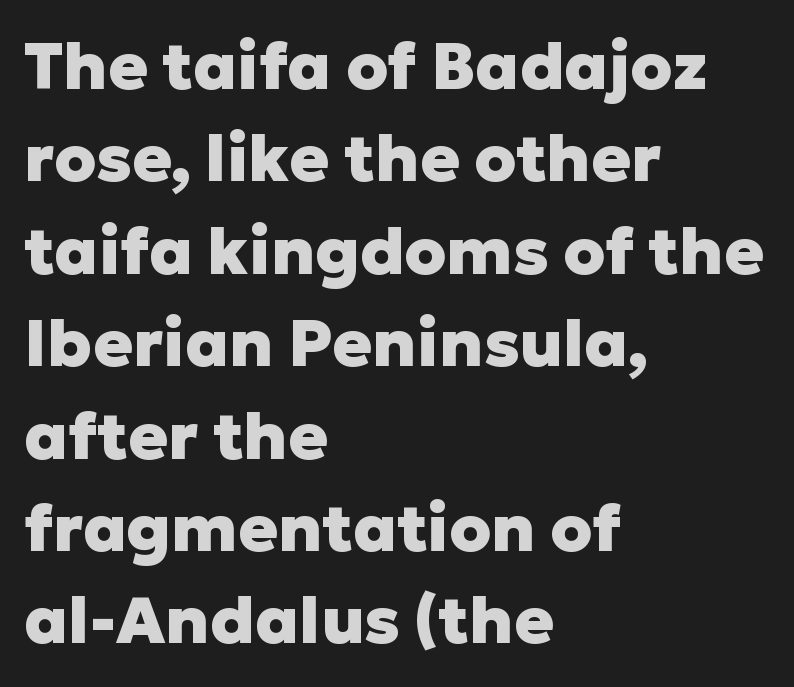
The image shows 66 px heavy sans-serif type, upright; set left-aligned, normal line spacing (1.4x), normal letter spacing, not underlined; low stroke contrast and a medium x-height.
